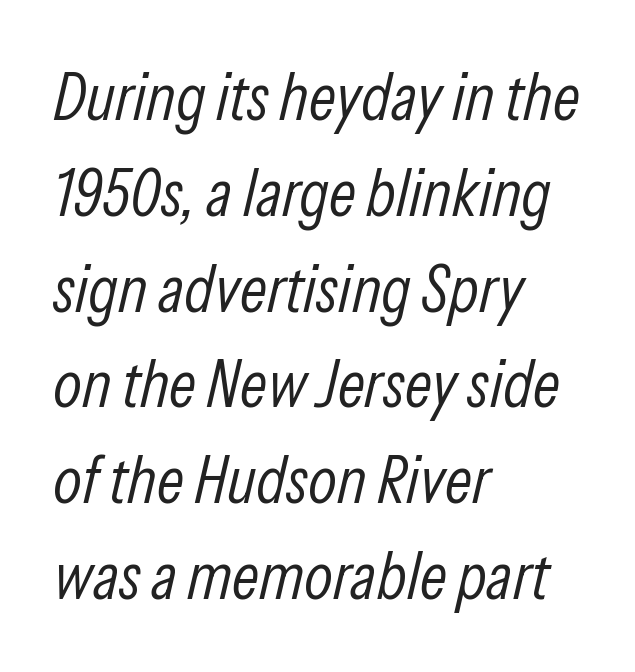
Q: Is the text bold? A: No.
Q: Is the text italic (slanted)? A: Yes, it leans right by about 13 degrees.
Q: Is the text underlined? A: No.
Q: How is the paragraph aligned? A: Left-aligned.
Q: Is the spacing between letters normal or unusually wide? A: Normal.
Q: Is the spacing between lines tight, normal or loose? A: Normal.
Q: Width (condensed, normal, or wide)? A: Condensed.
Q: Stroke contrast? A: Low.
Q: x-height? A: Medium.
Q: Monospaced? A: No.
